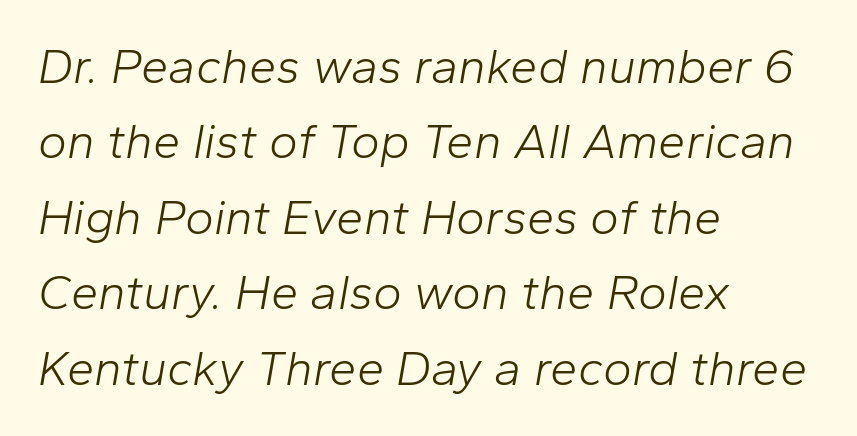
The image shows 49 px light type, italic (leaning right); set left-aligned, normal line spacing (1.54x), normal letter spacing, not underlined; low stroke contrast and a medium x-height.
